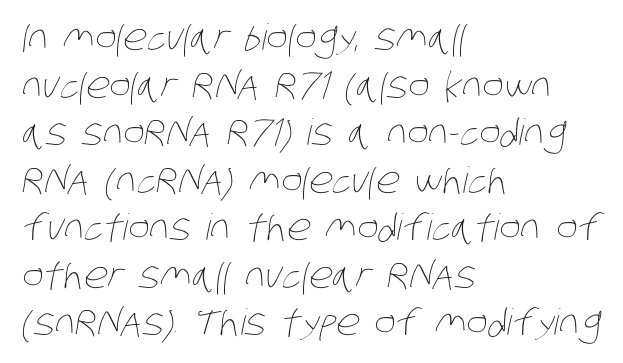
Q: Is the text bold? A: No.
Q: Is the text underlined? A: No.
Q: How is the paragraph aligned? A: Left-aligned.
Q: Is the spacing between letters normal or unusually wide? A: Normal.
Q: Is the spacing between lines tight, normal or loose? A: Normal.
Q: Width (condensed, normal, or wide)? A: Condensed.
Q: Stroke contrast? A: Low.
Q: x-height? A: Large.
Q: Monospaced? A: No.
